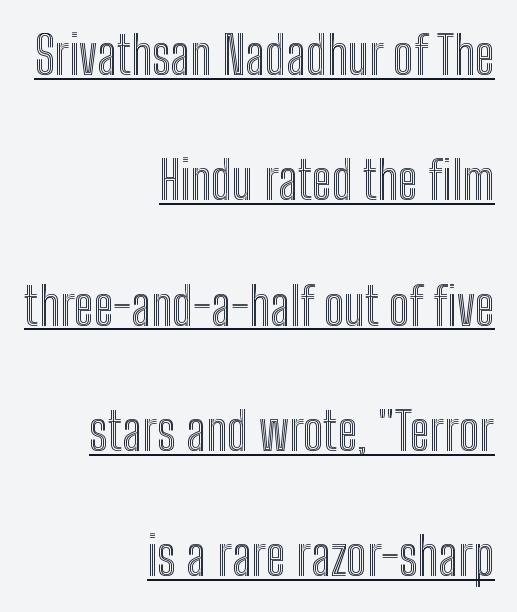
{"italic": "no", "width": "condensed", "x_height": "medium", "monospaced": "no", "underline": "yes", "align": "right", "line_spacing": "loose", "line_spacing_ratio": 2.41, "letter_spacing": "normal", "letter_spacing_em": 0.0, "glyph_px": 52}
